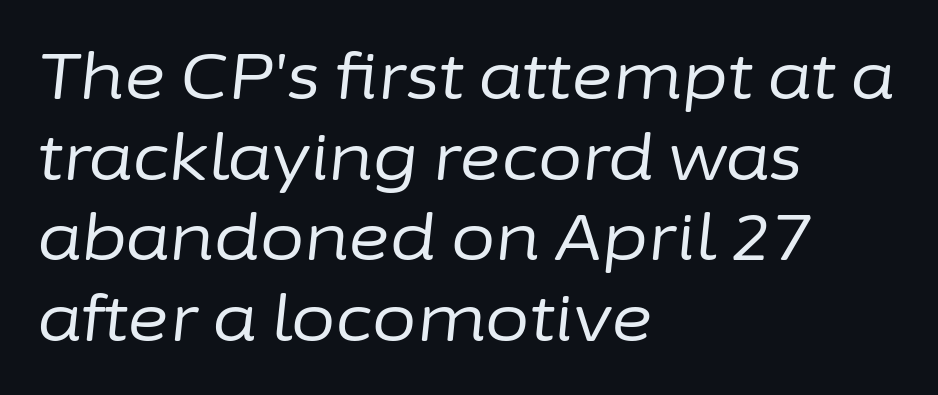
The typesetting does not lean heavy: it is not bold. There is no visible air inserted between adjacent glyphs. Only glyphs here, with clear space below each row. Every character sits at an angle, as italics do.
